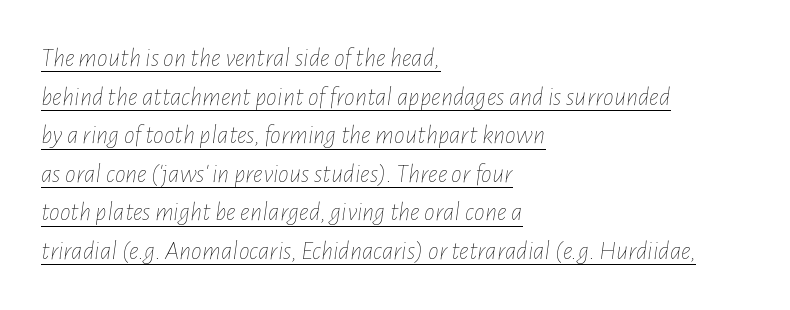
The image shows 27 px text type, italic (leaning right); set left-aligned, normal line spacing (1.43x), normal letter spacing, underlined.
